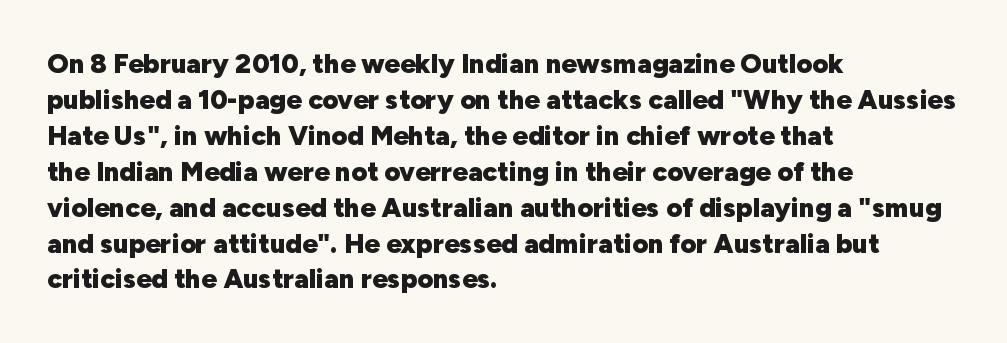
{"italic": "no", "bold": "yes", "underline": "no", "align": "left", "line_spacing": "normal", "line_spacing_ratio": 1.33, "letter_spacing": "normal", "letter_spacing_em": 0.0, "glyph_px": 27}
